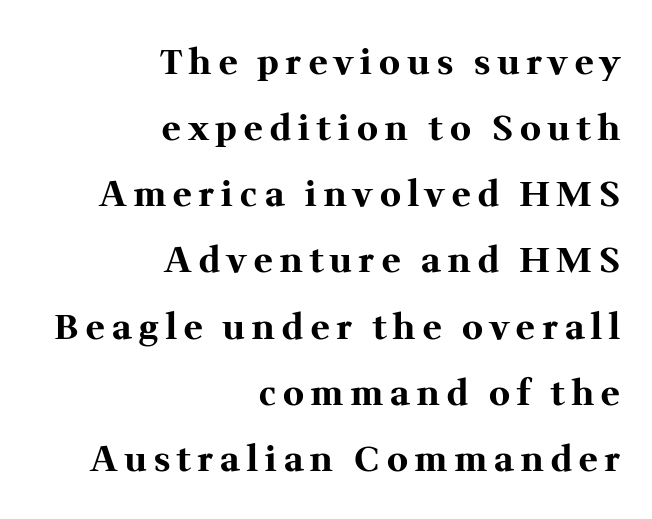
Q: Is the text bold? A: Yes.
Q: Is the text italic (slanted)? A: No, it is upright.
Q: Is the typeface a serif or a sans-serif typeface? A: Serif.
Q: Is the text underlined? A: No.
Q: How is the paragraph aligned? A: Right-aligned.
Q: Is the spacing between letters normal or unusually wide? A: Unusually wide.
Q: Width (condensed, normal, or wide)? A: Normal.
Q: Stroke contrast? A: Medium.
Q: x-height? A: Medium.
Q: Monospaced? A: No.
